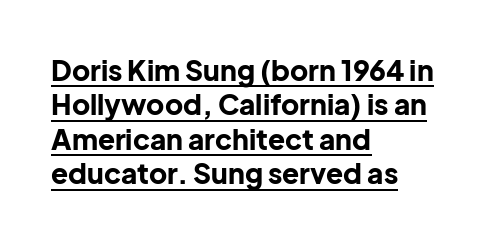
Compared with undecorated copy, this sample adds a rule below the words. If you drew a line through each stem, it would be perfectly vertical. Here the designer chose a conventional face with non-uniform glyph widths. Is the block centered? No — it sits flush against the left margin. Short note: letters normally spaced. Summary of weight: heavy, a full bold.
